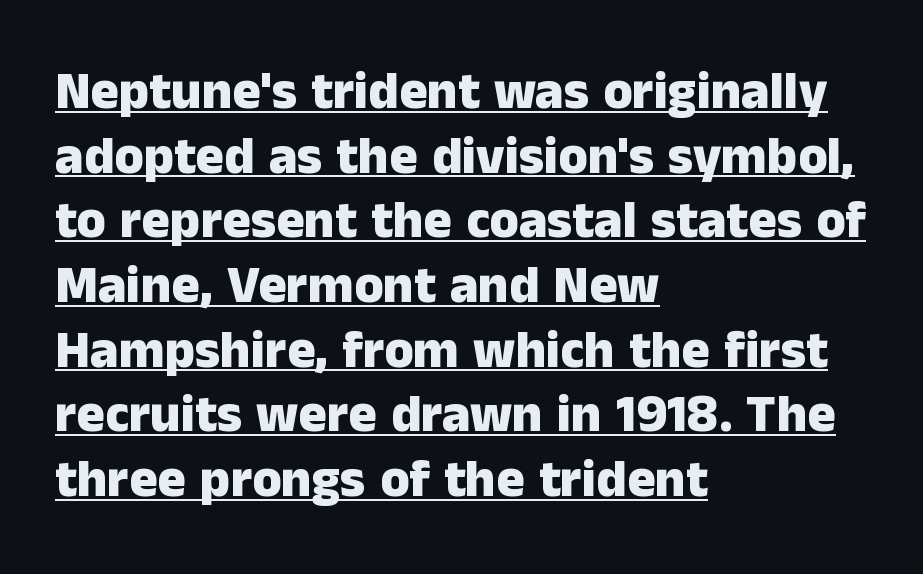
{"serif": "no", "italic": "no", "bold": "yes", "weight": "heavy", "width": "normal", "stroke_contrast": "low", "x_height": "medium", "monospaced": "no", "underline": "yes", "align": "left", "line_spacing_ratio": 1.22, "letter_spacing": "normal", "letter_spacing_em": 0.0, "glyph_px": 53}
